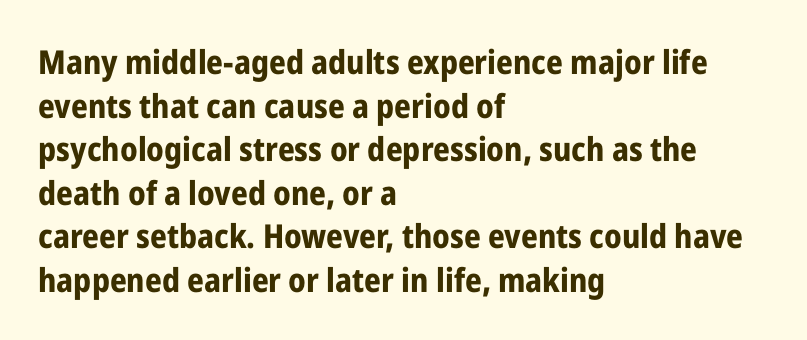
The image shows 33 px bold, condensed sans-serif type, upright; set left-aligned, normal line spacing (1.32x), normal letter spacing, not underlined; low stroke contrast and a medium x-height.
